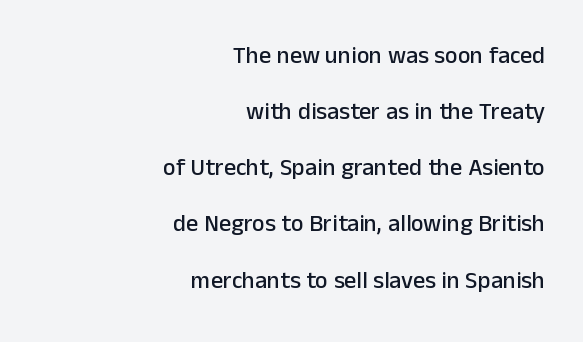
{"italic": "no", "underline": "no", "align": "right", "line_spacing": "loose", "line_spacing_ratio": 2.34, "letter_spacing": "normal", "letter_spacing_em": 0.0, "glyph_px": 24}
